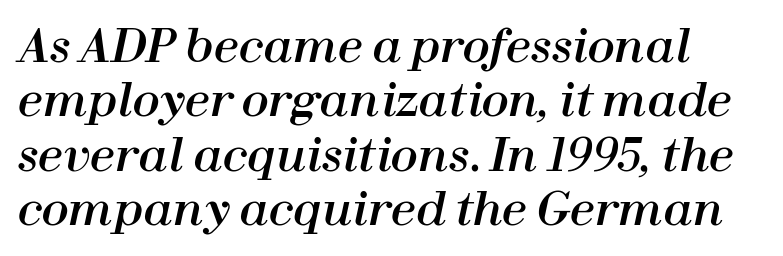
Q: Is the text italic (slanted)? A: Yes, it leans right by about 12 degrees.
Q: Is the text underlined? A: No.
Q: Is the spacing between letters normal or unusually wide? A: Normal.
Q: Width (condensed, normal, or wide)? A: Normal.
Q: Stroke contrast? A: High.
Q: x-height? A: Medium.
Q: Monospaced? A: No.
